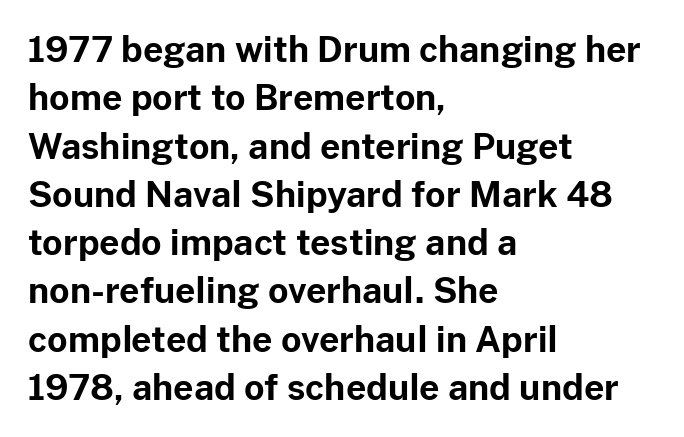
The image shows 35 px bold sans-serif type, upright; set left-aligned, normal line spacing (1.38x), normal letter spacing, not underlined; low stroke contrast and a medium x-height.
